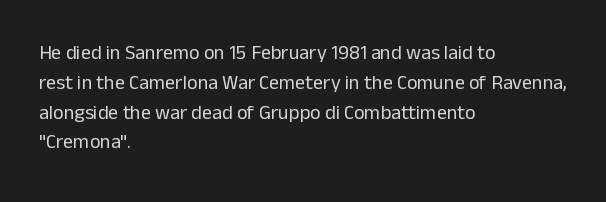
{"italic": "no", "bold": "no", "underline": "no", "align": "left", "line_spacing": "normal", "line_spacing_ratio": 1.49, "letter_spacing": "normal", "letter_spacing_em": 0.0, "glyph_px": 20}
